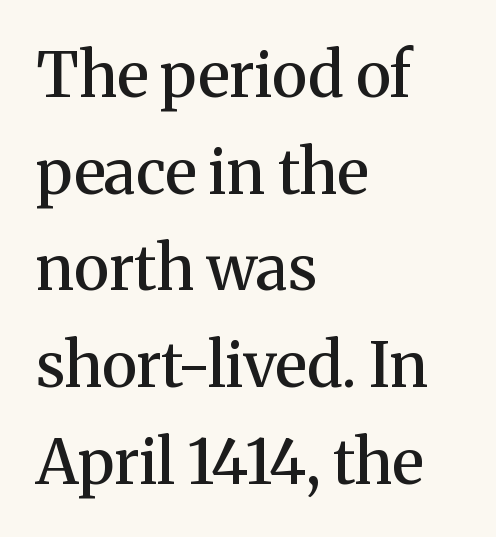
The image shows 62 px semibold serif type, upright; set left-aligned, normal line spacing (1.56x), normal letter spacing, not underlined; medium stroke contrast and a medium x-height.
